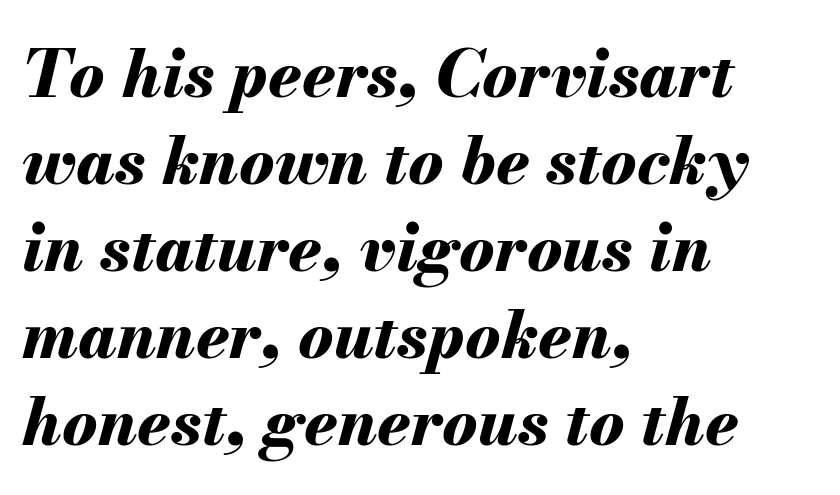
{"italic": "yes", "lean": "right", "slant_degrees": 13, "bold": "yes", "weight": "bold", "width": "normal", "stroke_contrast": "medium", "x_height": "small", "monospaced": "no", "underline": "no", "align": "left", "line_spacing": "normal", "line_spacing_ratio": 1.32, "letter_spacing": "normal", "letter_spacing_em": 0.0, "glyph_px": 66}
